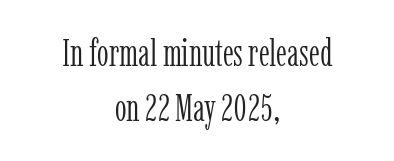
The image shows 37 px light, condensed serif type, upright; set centered, normal line spacing (1.48x), normal letter spacing, not underlined; low stroke contrast and a medium x-height.
